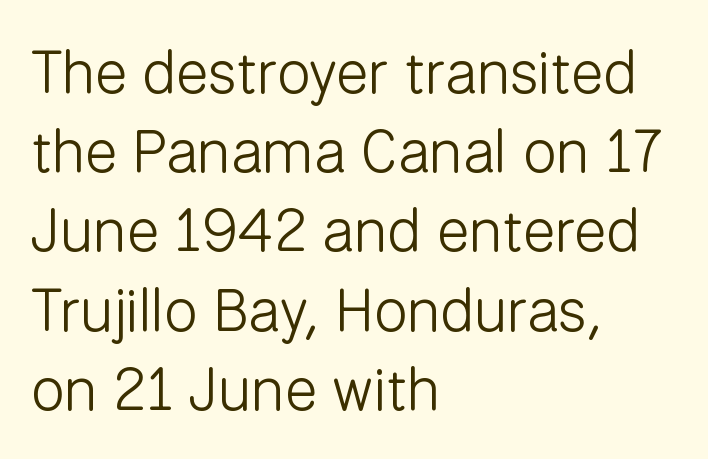
{"serif": "no", "italic": "no", "bold": "no", "weight": "light", "width": "normal", "stroke_contrast": "low", "x_height": "medium", "monospaced": "no", "underline": "no", "align": "left", "line_spacing": "normal", "line_spacing_ratio": 1.32, "letter_spacing": "normal", "letter_spacing_em": 0.0, "glyph_px": 60}
